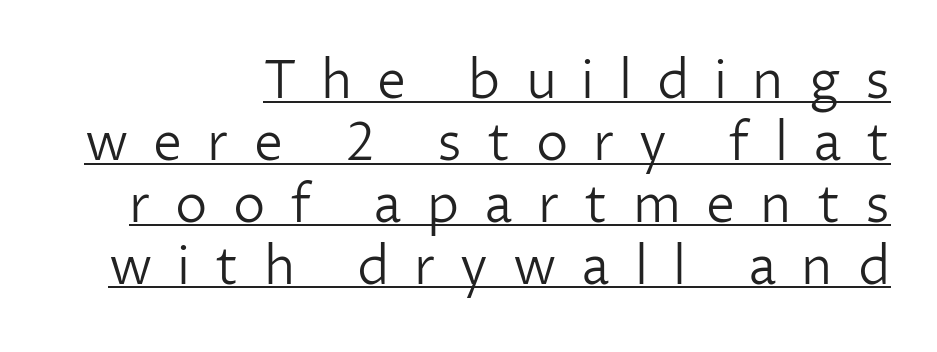
The image shows 52 px light sans-serif type, upright; set right-aligned, line spacing 1.19x, unusually wide letter spacing (+0.48 em), underlined; low stroke contrast and a medium x-height.
